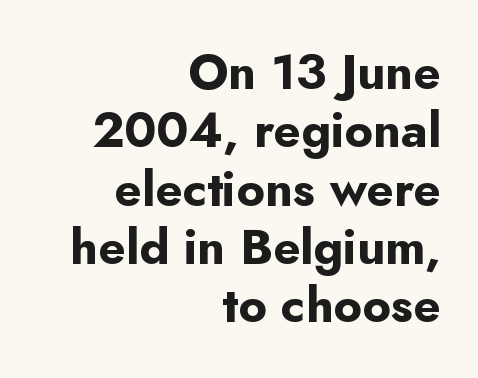
Q: Is the text bold? A: Yes.
Q: Is the text italic (slanted)? A: No, it is upright.
Q: Is the typeface a serif or a sans-serif typeface? A: Sans-serif.
Q: Is the text underlined? A: No.
Q: How is the paragraph aligned? A: Right-aligned.
Q: Is the spacing between letters normal or unusually wide? A: Normal.
Q: Width (condensed, normal, or wide)? A: Normal.
Q: Stroke contrast? A: Low.
Q: x-height? A: Small.
Q: Monospaced? A: No.
